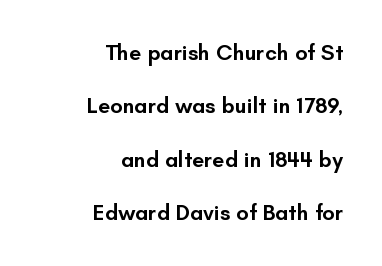
{"italic": "no", "bold": "semi", "underline": "no", "align": "right", "line_spacing": "loose", "line_spacing_ratio": 2.43, "letter_spacing": "normal", "letter_spacing_em": 0.0, "glyph_px": 22}
